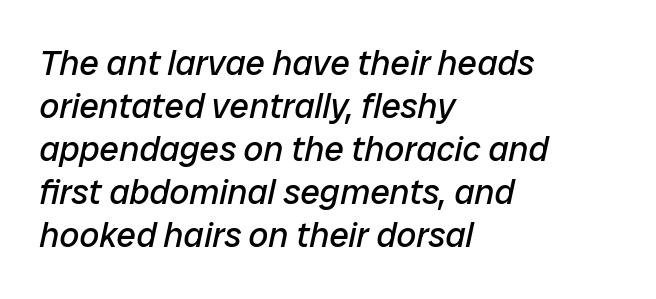
{"italic": "yes", "lean": "right", "slant_degrees": 12, "bold": "no", "weight": "regular", "width": "normal", "stroke_contrast": "low", "x_height": "medium", "monospaced": "no", "underline": "no", "align": "left", "line_spacing_ratio": 1.23, "letter_spacing": "normal", "letter_spacing_em": 0.0, "glyph_px": 35}
